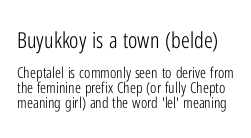
The image shows 22 px text type, upright; set tight line spacing (1.01x), normal letter spacing, not underlined; the first (top) block is 1.47x larger.
